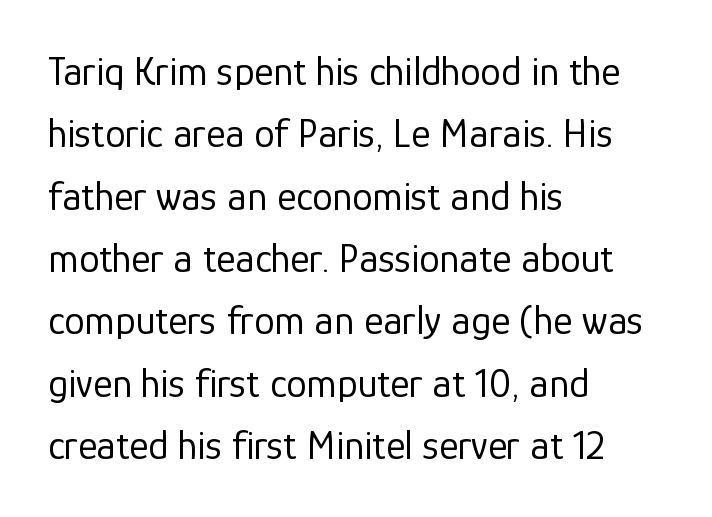
{"serif": "no", "italic": "no", "bold": "no", "weight": "regular", "width": "normal", "stroke_contrast": "low", "x_height": "medium", "monospaced": "no", "underline": "no", "align": "left", "line_spacing": "normal", "line_spacing_ratio": 1.52, "letter_spacing": "normal", "letter_spacing_em": 0.0, "glyph_px": 41}
